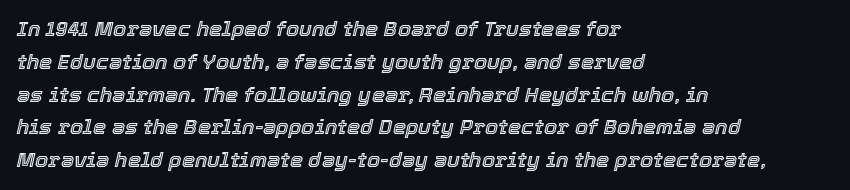
Rendered with sloped, italic letterforms. Observe the ordinary spacing: letters are neighbours, not strangers. A typesetter would call this leading conventional body-copy spacing. The rag falls on the right side of this text block. Bare-footed words on every line.
